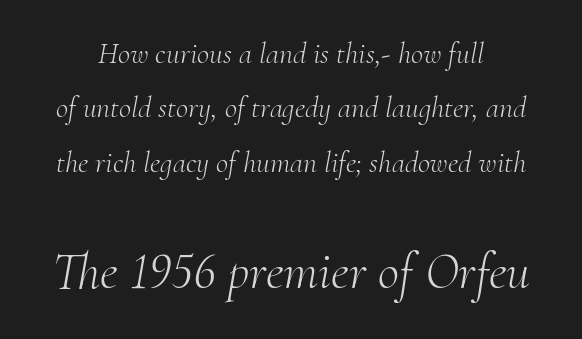
{"serif": "yes", "italic": "yes", "lean": "right", "slant_degrees": 10, "bold": "no", "weight": "light", "width": "normal", "stroke_contrast": "medium", "x_height": "small", "monospaced": "no", "underline": "no", "line_spacing_ratio": 1.81, "letter_spacing": "normal", "letter_spacing_em": 0.0, "larger_block": "second", "size_ratio": 1.73, "glyph_px": 52}
